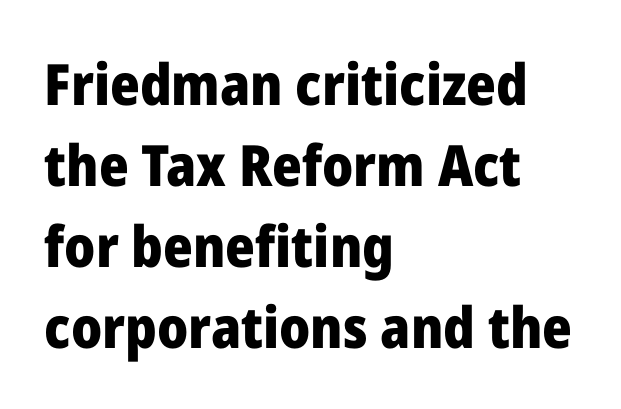
Here the designer chose a conventional face with non-uniform glyph widths. You'd pick this weight for a headline — it's a proper bold. Which margin do the lines hug? The left one — the right edge is uneven. Inter-character spacing is left at the font's built-in metrics. In terms of leading, this rendering sits right in the middle.
